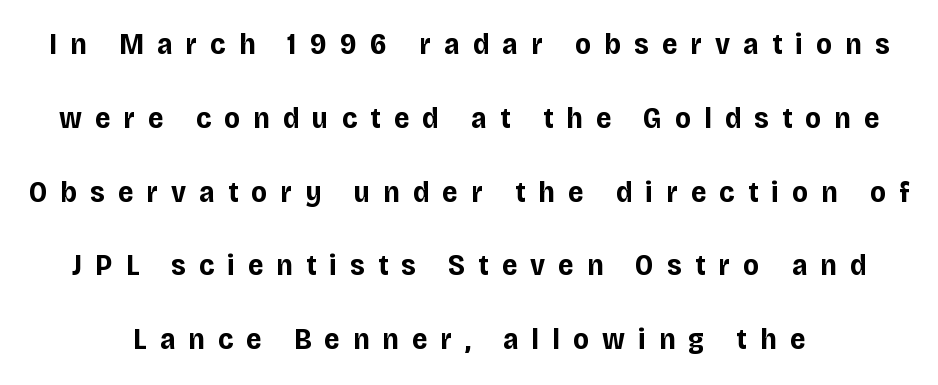
The image shows 30 px bold sans-serif type, upright; set loose line spacing (2.46x), unusually wide letter spacing (+0.44 em), not underlined; low stroke contrast and a large x-height.
